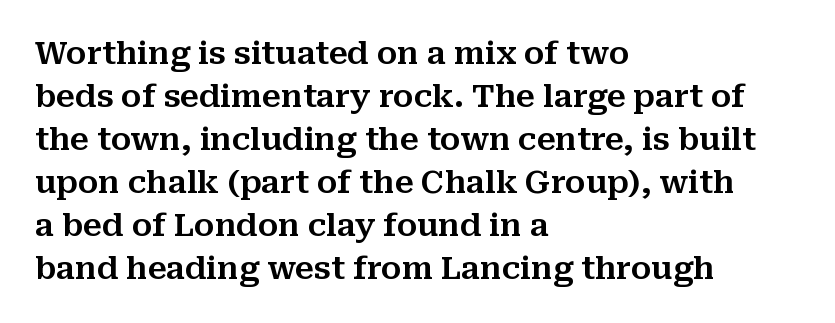
{"serif": "yes", "italic": "no", "width": "normal", "stroke_contrast": "medium", "x_height": "medium", "monospaced": "no", "underline": "no", "align": "left", "line_spacing": "normal", "line_spacing_ratio": 1.39, "letter_spacing": "normal", "letter_spacing_em": 0.0, "glyph_px": 31}
